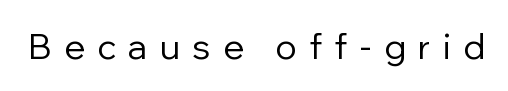
The image shows 35 px regular-weight sans-serif type, upright; set unusually wide letter spacing (+0.35 em), not underlined; low stroke contrast and a medium x-height.
